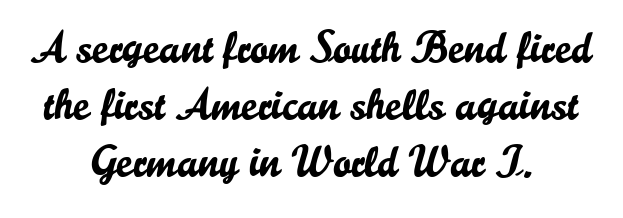
{"serif": "no", "width": "normal", "stroke_contrast": "low", "x_height": "small", "monospaced": "no", "underline": "no", "align": "center", "line_spacing": "normal", "line_spacing_ratio": 1.29, "letter_spacing": "normal", "letter_spacing_em": 0.0, "glyph_px": 44}
